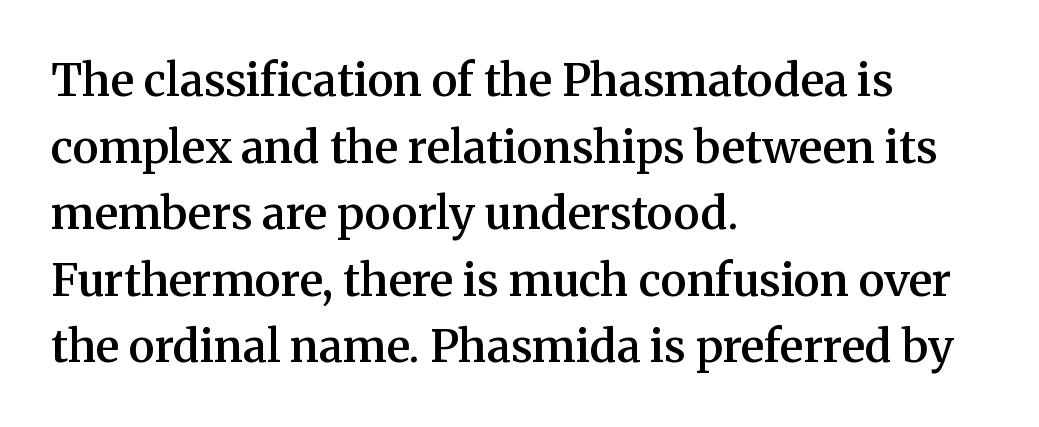
{"serif": "yes", "italic": "no", "bold": "semi", "weight": "semibold", "width": "normal", "stroke_contrast": "medium", "x_height": "medium", "monospaced": "no", "underline": "no", "align": "left", "line_spacing": "normal", "line_spacing_ratio": 1.48, "letter_spacing": "normal", "letter_spacing_em": 0.0, "glyph_px": 45}
